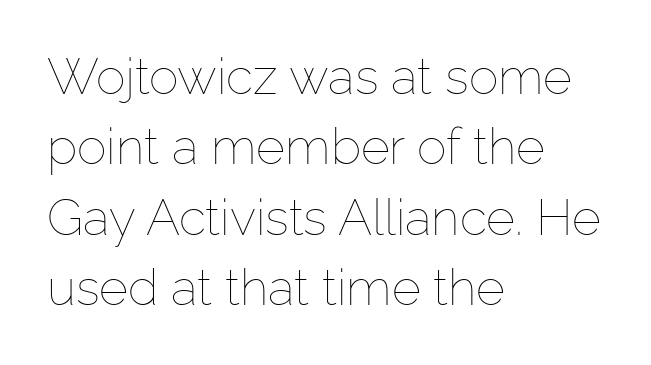
Q: Is the text bold? A: No.
Q: Is the text italic (slanted)? A: No, it is upright.
Q: Is the text underlined? A: No.
Q: How is the paragraph aligned? A: Left-aligned.
Q: Is the spacing between letters normal or unusually wide? A: Normal.
Q: Is the spacing between lines tight, normal or loose? A: Normal.
Q: Width (condensed, normal, or wide)? A: Normal.
Q: Stroke contrast? A: Low.
Q: x-height? A: Medium.
Q: Monospaced? A: No.
